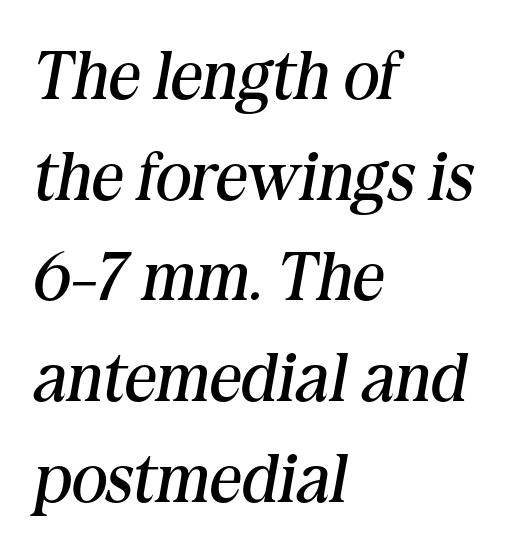
{"serif": "yes", "italic": "yes", "lean": "right", "slant_degrees": 10, "bold": "no", "weight": "regular", "width": "normal", "stroke_contrast": "medium", "x_height": "medium", "monospaced": "no", "underline": "no", "align": "left", "line_spacing": "normal", "line_spacing_ratio": 1.46, "letter_spacing": "normal", "letter_spacing_em": 0.0, "glyph_px": 69}
